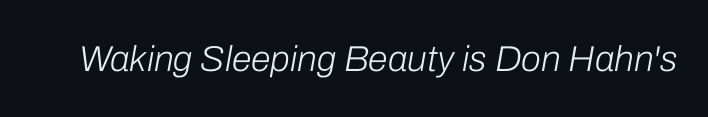
{"italic": "yes", "lean": "right", "slant_degrees": 10, "bold": "no", "weight": "light", "width": "normal", "stroke_contrast": "low", "x_height": "medium", "monospaced": "no", "underline": "no", "letter_spacing": "normal", "letter_spacing_em": 0.0, "glyph_px": 36}
